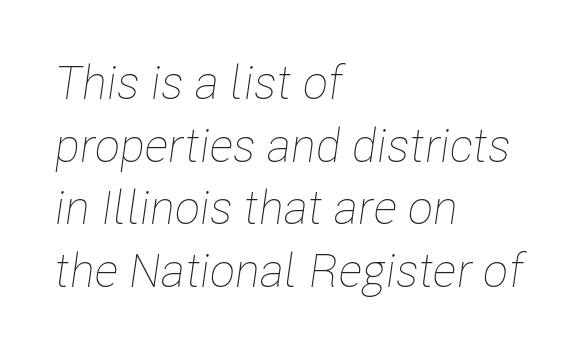
{"italic": "yes", "lean": "right", "slant_degrees": 8, "bold": "no", "weight": "thin", "width": "condensed", "stroke_contrast": "low", "x_height": "medium", "monospaced": "no", "underline": "no", "align": "left", "line_spacing": "normal", "line_spacing_ratio": 1.33, "letter_spacing": "normal", "letter_spacing_em": 0.0, "glyph_px": 47}
